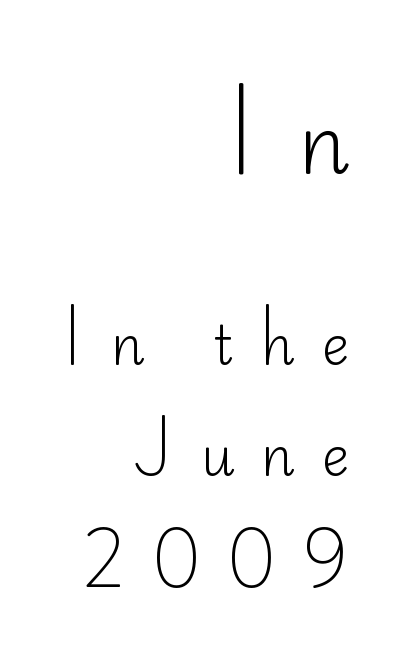
Q: Is the text bold? A: No.
Q: Is the text italic (slanted)? A: No, it is upright.
Q: Is the typeface a serif or a sans-serif typeface? A: Sans-serif.
Q: Is the text underlined? A: No.
Q: How is the paragraph aligned? A: Right-aligned.
Q: Is the spacing between letters normal or unusually wide? A: Unusually wide.
Q: Is the spacing between lines tight, normal or loose? A: Loose.
Q: Which block of text is set in a larger size, the first (top) or the second (bottom)? A: The first (top) one.
Q: Width (condensed, normal, or wide)? A: Normal.
Q: Stroke contrast? A: Low.
Q: x-height? A: Small.
Q: Monospaced? A: No.
